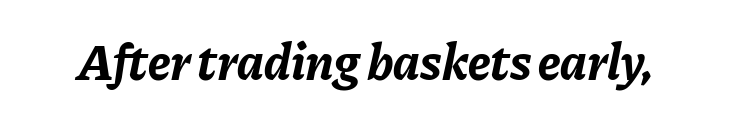
{"italic": "yes", "lean": "right", "slant_degrees": 11, "bold": "yes", "weight": "bold", "width": "normal", "stroke_contrast": "low", "x_height": "medium", "monospaced": "no", "underline": "no", "letter_spacing": "normal", "letter_spacing_em": 0.0, "glyph_px": 51}
